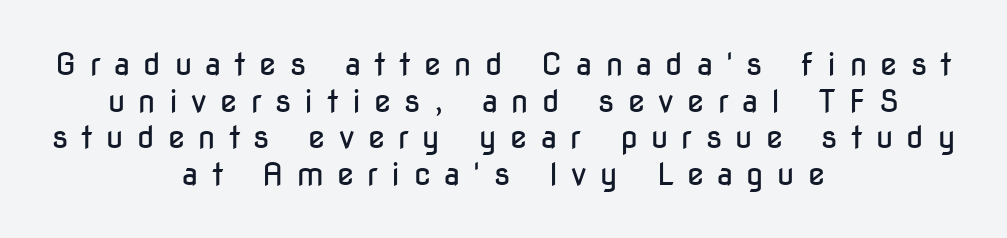
Rule under the text: the space is simply empty. Alignment: centered. This is not heavy type; no bold has been used. Posture: upright roman. Nothing sits at the stroke ends, so this counts as sans-serif.
